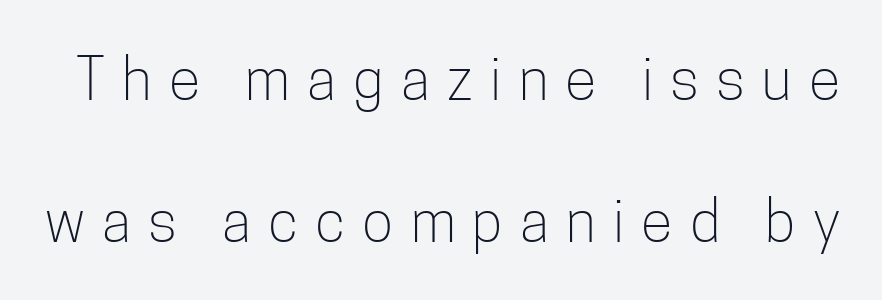
Q: Is the text bold? A: No.
Q: Is the text italic (slanted)? A: No, it is upright.
Q: Is the typeface a serif or a sans-serif typeface? A: Sans-serif.
Q: Is the text underlined? A: No.
Q: Is the spacing between letters normal or unusually wide? A: Unusually wide.
Q: Is the spacing between lines tight, normal or loose? A: Loose.
Q: Width (condensed, normal, or wide)? A: Condensed.
Q: Stroke contrast? A: Low.
Q: x-height? A: Medium.
Q: Monospaced? A: No.
